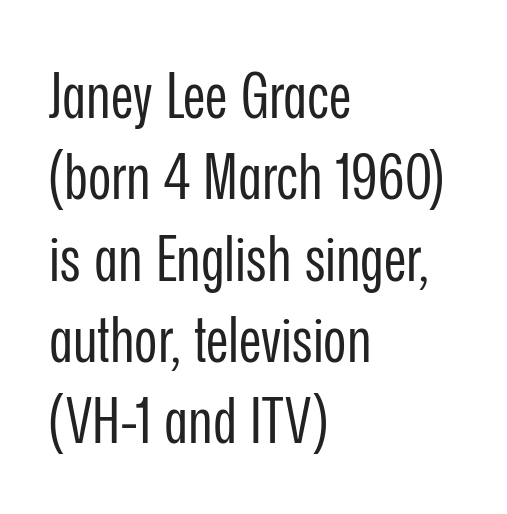
The passage is arranged the way most books set body copy — flush left. Serifs: no, the terminals of the letterforms are clean. The passage shown is typed in a proportional face where columns would drift. Each new line begins a customary step beneath the previous one. The letters sit at their default tracking, neither squeezed nor spread. Descender tails drop into unmarked territory.
